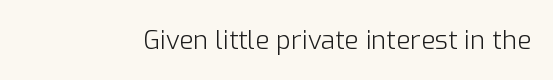
Q: Is the text bold? A: No.
Q: Is the text italic (slanted)? A: No, it is upright.
Q: Is the text underlined? A: No.
Q: Is the spacing between letters normal or unusually wide? A: Normal.
